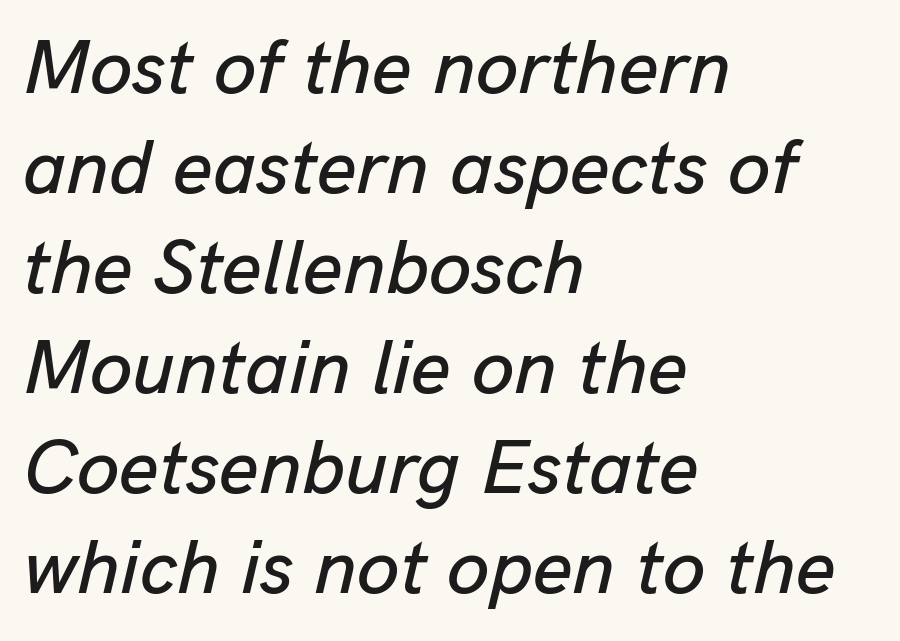
Q: Is the text italic (slanted)? A: Yes, it leans right by about 13 degrees.
Q: Is the text underlined? A: No.
Q: How is the paragraph aligned? A: Left-aligned.
Q: Is the spacing between letters normal or unusually wide? A: Normal.
Q: Is the spacing between lines tight, normal or loose? A: Normal.
Q: Width (condensed, normal, or wide)? A: Normal.
Q: Stroke contrast? A: Low.
Q: x-height? A: Medium.
Q: Monospaced? A: No.
